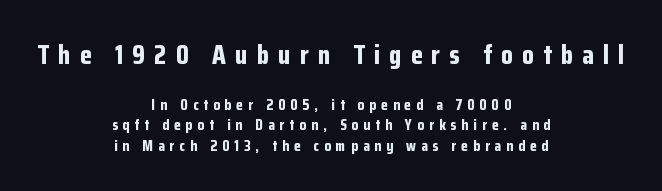
{"italic": "no", "bold": "yes", "underline": "no", "align": "center", "line_spacing": "normal", "line_spacing_ratio": 1.37, "letter_spacing": "wide", "letter_spacing_em": 0.34, "larger_block": "first", "size_ratio": 1.8, "glyph_px": 27}
